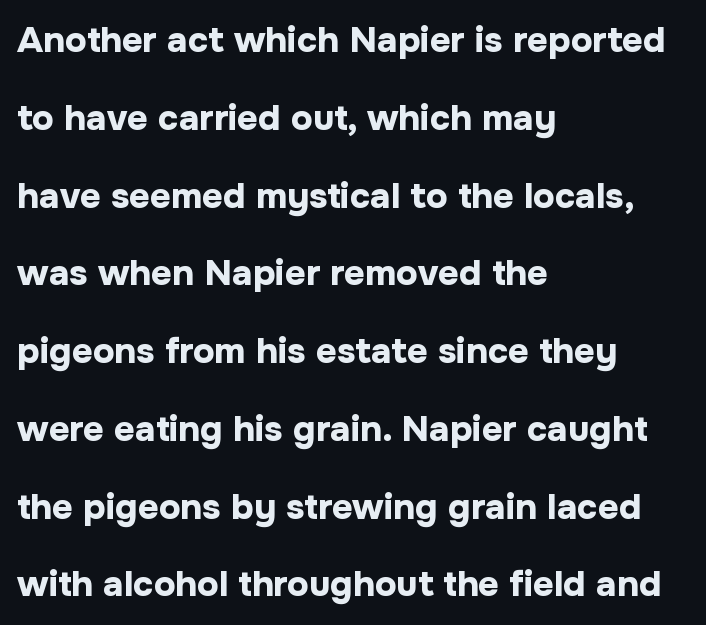
Q: Is the text bold? A: Yes.
Q: Is the text italic (slanted)? A: No, it is upright.
Q: Is the typeface a serif or a sans-serif typeface? A: Sans-serif.
Q: Is the text underlined? A: No.
Q: How is the paragraph aligned? A: Left-aligned.
Q: Is the spacing between letters normal or unusually wide? A: Normal.
Q: Is the spacing between lines tight, normal or loose? A: Loose.
Q: Width (condensed, normal, or wide)? A: Normal.
Q: Stroke contrast? A: Low.
Q: x-height? A: Medium.
Q: Monospaced? A: No.
